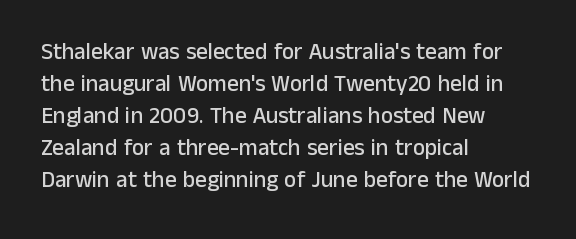
{"italic": "no", "underline": "no", "align": "left", "line_spacing": "normal", "line_spacing_ratio": 1.39, "letter_spacing": "normal", "letter_spacing_em": 0.0, "glyph_px": 23}
